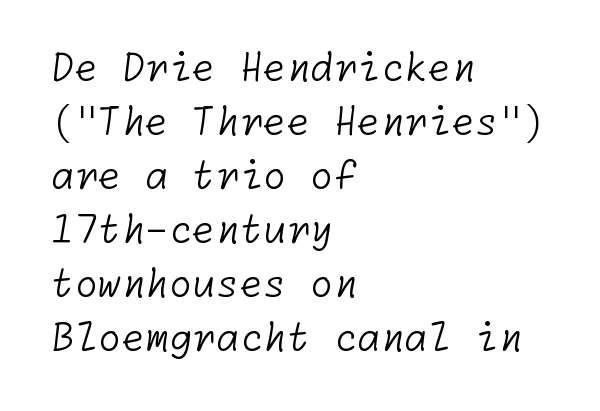
Standard letterfit; no display-style spreading of the glyphs. Short and long lines alike share a common starting point at left. The face used here is a sans, in the tradition of grotesques and geometrics. Quick note: underline off. Summary of weight: not heavy and not bold.
